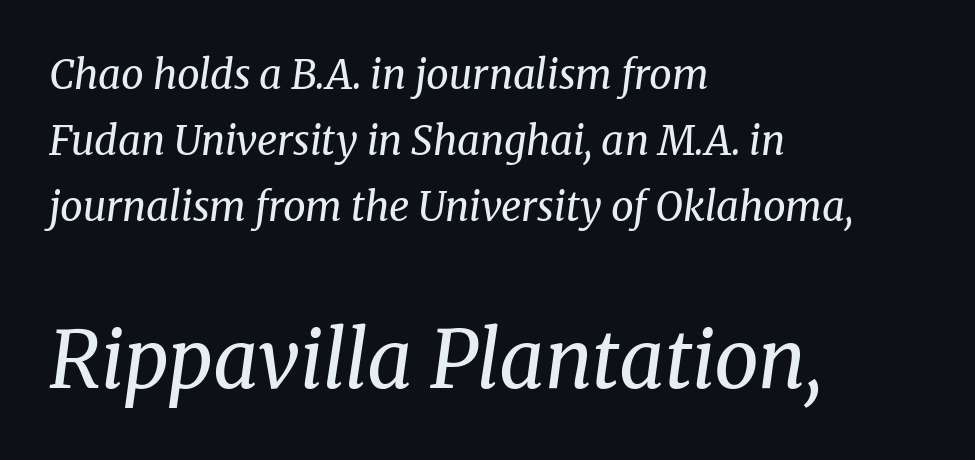
The image shows 79 px regular-weight serif type, italic (leaning right); set left-aligned, normal line spacing (1.65x), normal letter spacing, not underlined; the second (bottom) block is 1.98x larger; medium stroke contrast and a medium x-height.
